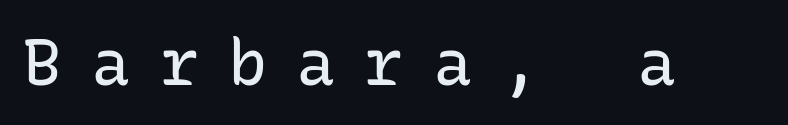
The image shows 65 px regular-weight sans-serif type, upright, monospaced; set unusually wide letter spacing (+0.45 em), not underlined; low stroke contrast and a medium x-height.
